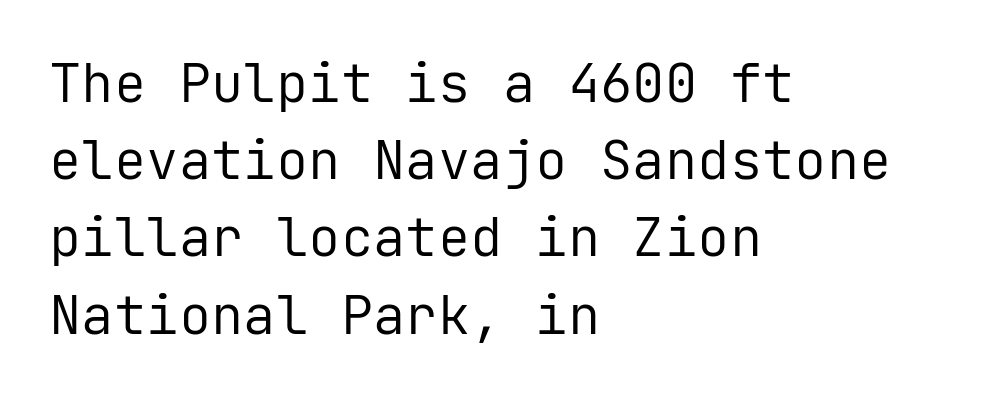
{"serif": "no", "italic": "no", "bold": "no", "weight": "regular", "width": "normal", "stroke_contrast": "low", "x_height": "medium", "monospaced": "yes", "underline": "no", "align": "left", "line_spacing": "normal", "line_spacing_ratio": 1.43, "letter_spacing": "normal", "letter_spacing_em": 0.0, "glyph_px": 54}
